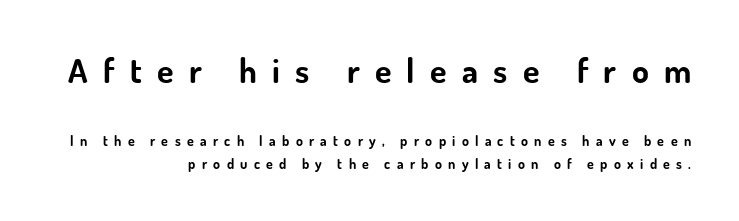
The image shows 34 px bold sans-serif type, upright; set right-aligned, normal line spacing (1.64x), unusually wide letter spacing (+0.45 em), not underlined; the first (top) block is 2.43x larger; low stroke contrast and a small x-height.
